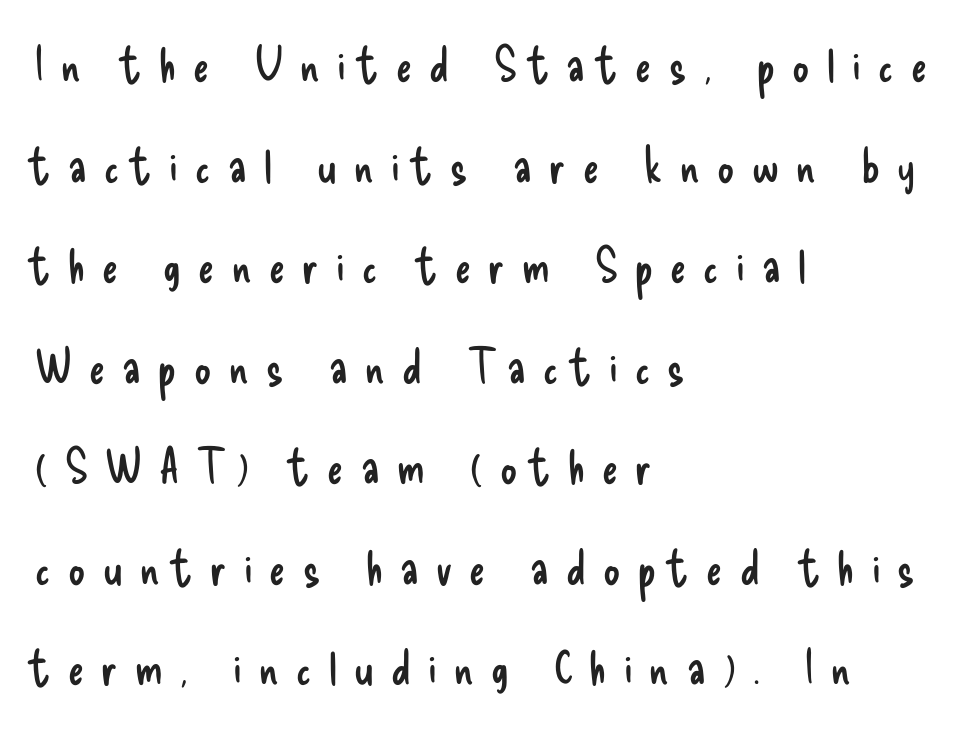
Glance below the letters and you will spot only blank space. Classification — sans serif. This rendering widens character spacing well past its baseline value. The space between consecutive lines is lavish.
